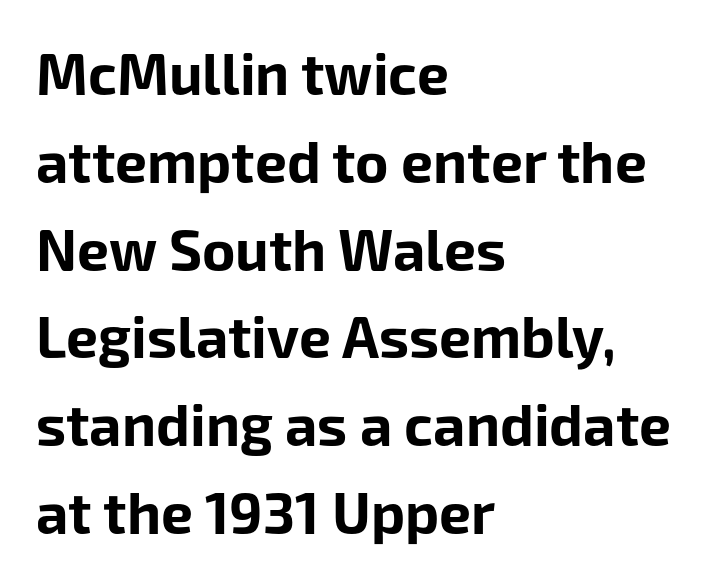
Q: Is the text bold? A: Yes.
Q: Is the text italic (slanted)? A: No, it is upright.
Q: Is the typeface a serif or a sans-serif typeface? A: Sans-serif.
Q: Is the text underlined? A: No.
Q: How is the paragraph aligned? A: Left-aligned.
Q: Is the spacing between letters normal or unusually wide? A: Normal.
Q: Is the spacing between lines tight, normal or loose? A: Normal.
Q: Width (condensed, normal, or wide)? A: Normal.
Q: Stroke contrast? A: Low.
Q: x-height? A: Medium.
Q: Monospaced? A: No.
